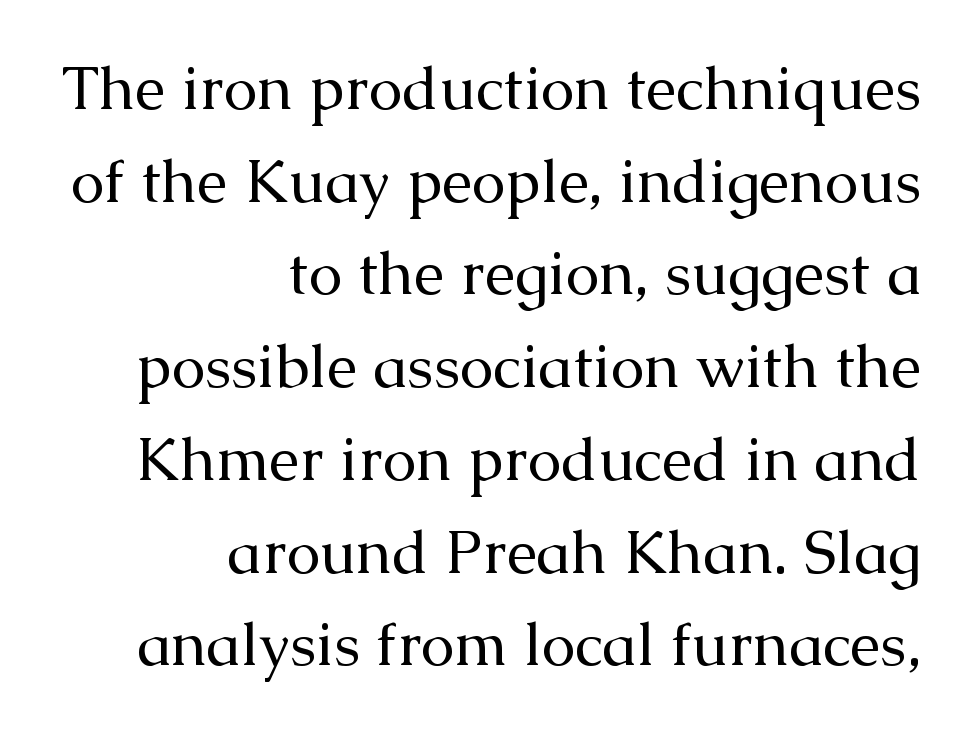
Think of a printed novel: that variable character pitch is what you see here. The space beneath each line is pristine and unruled. Ink coverage per letter is moderate at most. The designer left line spacing at the default.
